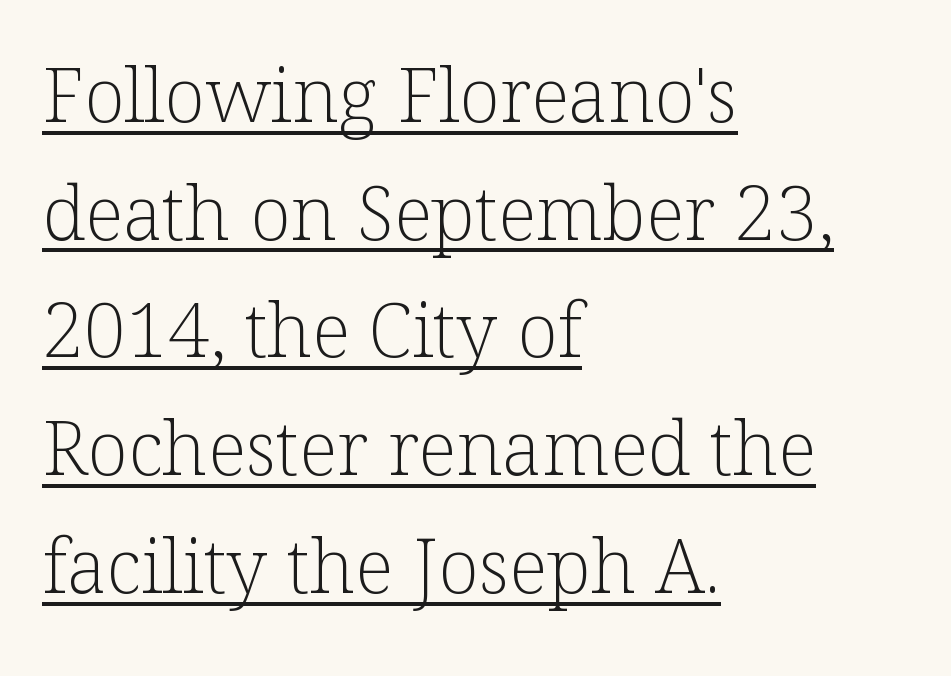
Every character sits straight up, as roman type does. The letters look calm and open, with moderate or lighter stems. Do the characters align in a grid? No, the font is proportional. Underline: present. Regular leading. The passage shown has conventional tracking throughout.
